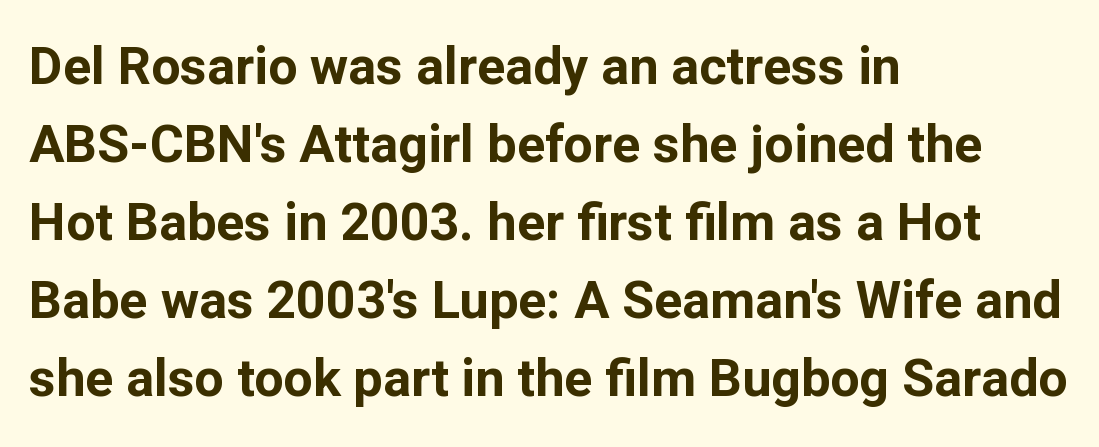
The image shows 52 px bold sans-serif type, upright; set left-aligned, normal line spacing (1.5x), normal letter spacing, not underlined; low stroke contrast and a medium x-height.
